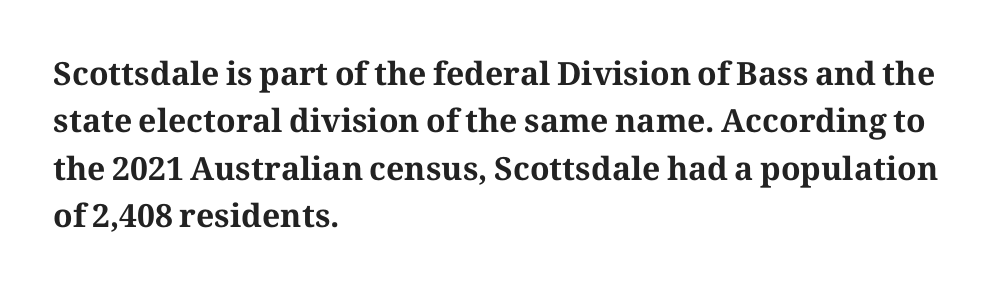
Posture: straight, roman, zero tilt. You could not count columns in this text — the font is proportionally spaced. The specimen omits any rule beneath the text block's lines. Heft: maximum for text — a bold. The paragraph shown leans on its left margin.
